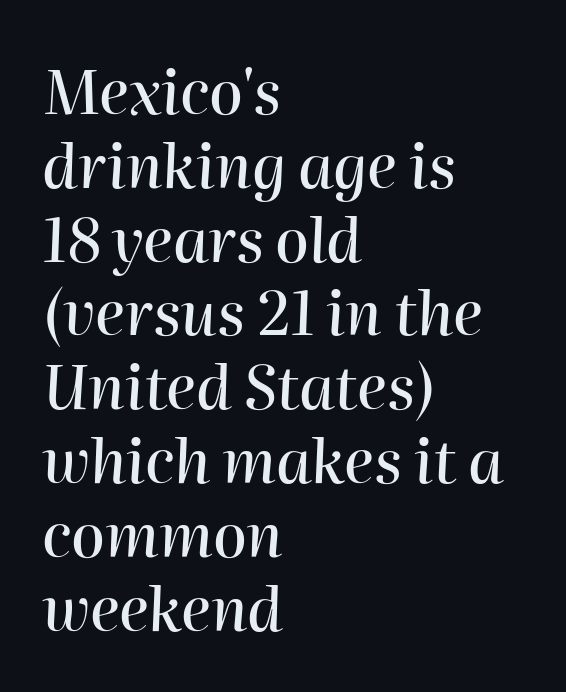
The image shows 61 px text type, italic (leaning right); set left-aligned, line spacing 1.21x, normal letter spacing, not underlined; high stroke contrast and a medium x-height.
